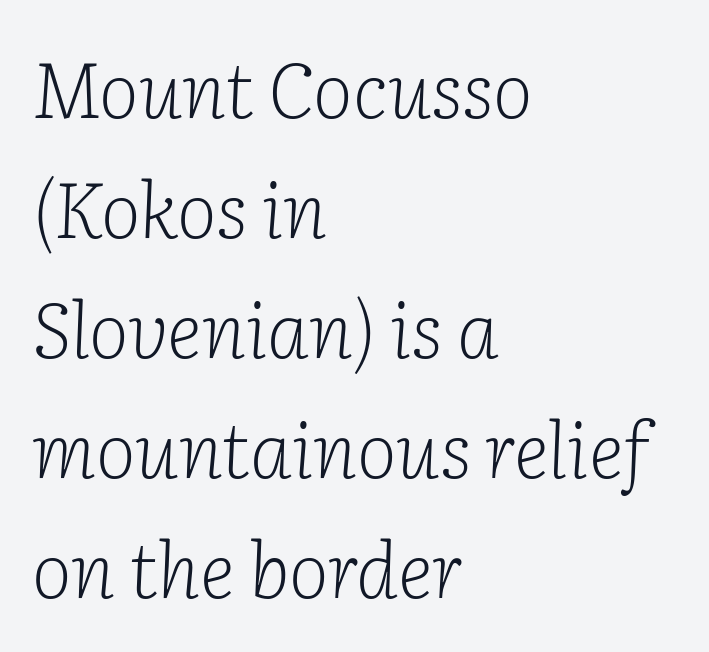
This rendering uses left alignment, leaving the right contour irregular. Honestly, the row spacing looks completely unremarkable. Unlike a clean sans, this face finishes its strokes with serifs. Has an underline been added? It has not. The characters are drawn with everyday or finer stroke widths. Letter spacing: default.
